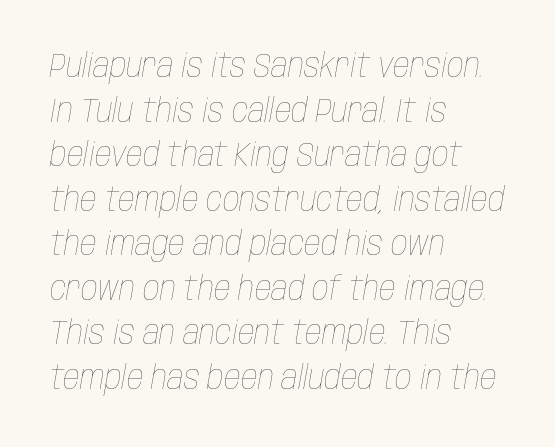
Tracking here is standard; glyphs follow each other at the usual distance. You could not count columns in this text — the font is proportionally spaced. Is the stroke heavy? The answer is a plain regular-or-lighter. Where is the straight margin? On the left. Slanted lettering throughout.
